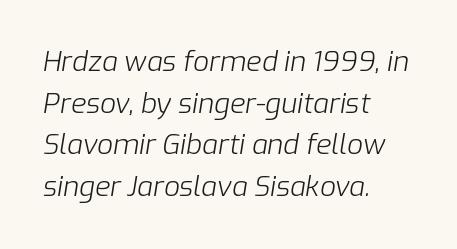
The image shows 28 px light type, italic (leaning right); set left-aligned, normal line spacing (1.49x), normal letter spacing, not underlined; low stroke contrast and a medium x-height.
